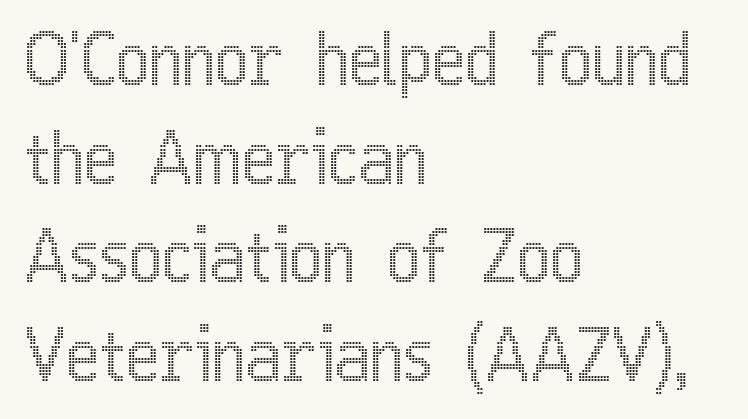
Varying glyph widths throughout — classic text-font behaviour. If you drew a ruler down the left edge, every line would touch it. Ascenders rise straight up at ninety degrees. The space beneath each line is pristine and unruled. This block has exactly the height ordinary leading produces. Words appear dense and cohesive because spacing is normal.
